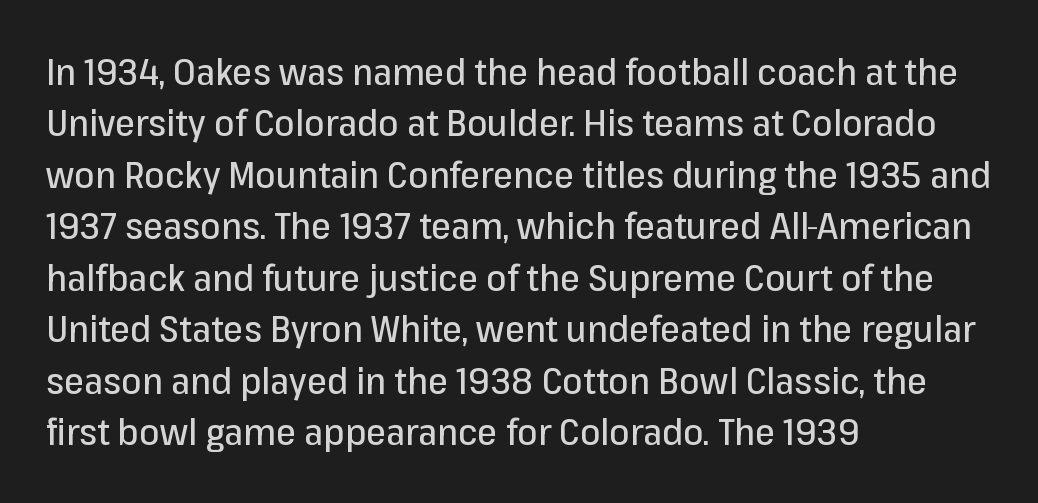
The rag falls on the right side of this text block. Posture: vertical. Beneath every word, the page is bare. You could not count columns in this text — the font is proportionally spaced. Honestly, the letter spacing is just normal — you wouldn't notice it. Type style note: lacks serifs.
